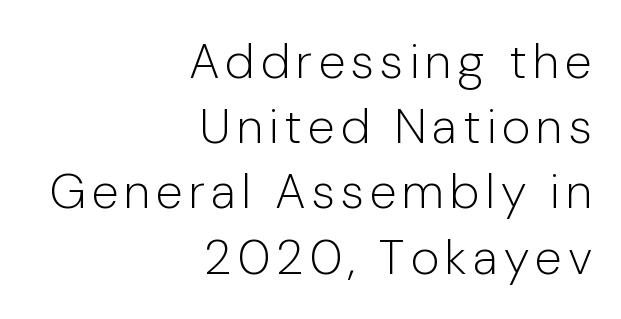
Each line ends at the same right margin while the left side varies. Has an underline been added? It has not. Does the leading feel generous? No, just average. Posture: straight, roman, zero tilt. Spacing verdict: proportional, widths tailored to each character.
